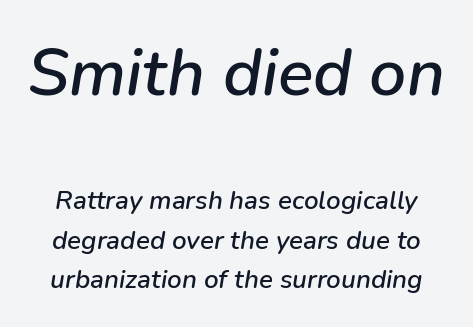
The image shows 66 px text type, italic (leaning right); set normal line spacing (1.53x), normal letter spacing, not underlined; the first (top) block is 2.54x larger; low stroke contrast and a medium x-height.
